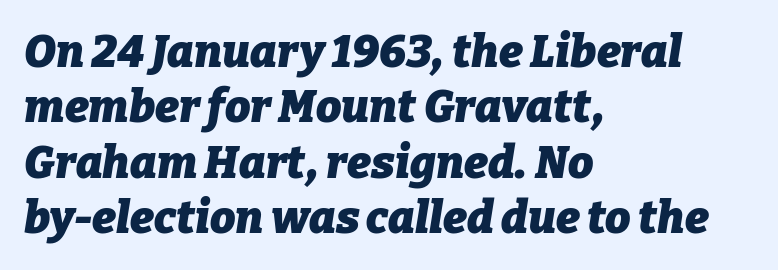
Decoration check: the copy has no underline. Which margin do the lines hug? The left one — the right edge is uneven. This sample has the flowing, uneven cadence of proportional lettering. Words appear dense and cohesive because spacing is normal. Pretty heavy lettering here — definitely bold. Is the type slanted? Yes — the strokes lean at a clear angle.
